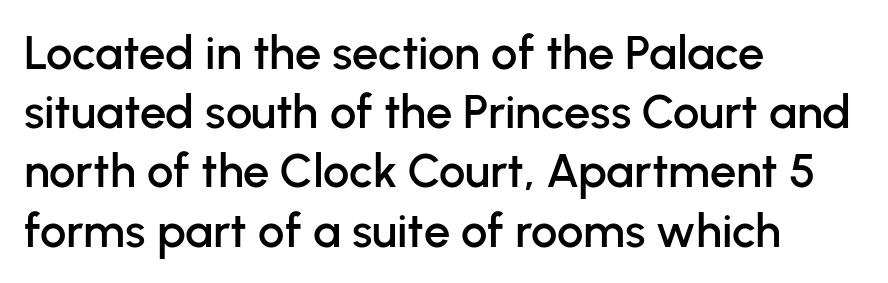
Q: Is the text italic (slanted)? A: No, it is upright.
Q: Is the typeface a serif or a sans-serif typeface? A: Sans-serif.
Q: Is the text underlined? A: No.
Q: How is the paragraph aligned? A: Left-aligned.
Q: Is the spacing between letters normal or unusually wide? A: Normal.
Q: Is the spacing between lines tight, normal or loose? A: Normal.
Q: Width (condensed, normal, or wide)? A: Normal.
Q: Stroke contrast? A: Low.
Q: x-height? A: Medium.
Q: Monospaced? A: No.
